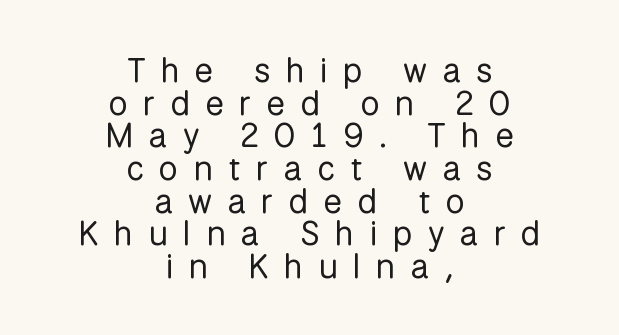
The image shows 34 px regular-weight sans-serif type, upright; set centered, tight line spacing (0.96x), unusually wide letter spacing (+0.46 em), not underlined; low stroke contrast and a medium x-height.
